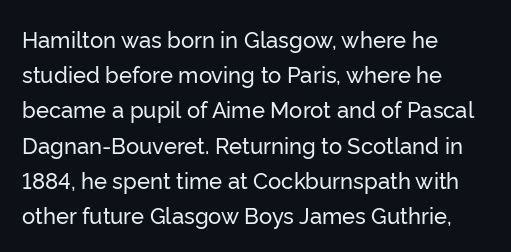
The image shows 22 px text type, upright; set left-aligned, normal line spacing (1.6x), normal letter spacing, not underlined.
